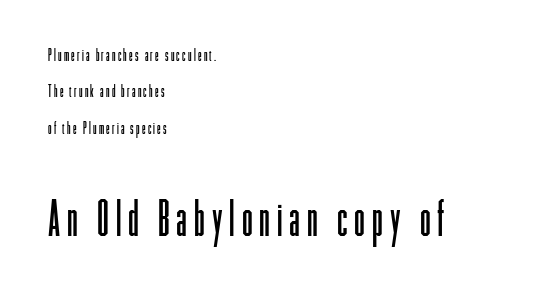
Unbolded letterforms with no extra heft. Proportional: the letters do not fall into vertical columns. This sample is left-justified, so line endings fall wherever the words run out. I'd call this a sans setting — the letters go barefoot.
